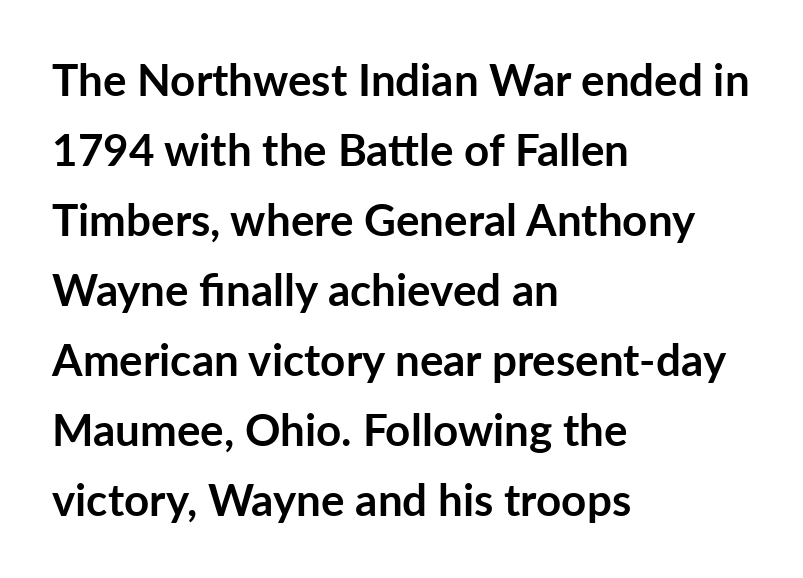
Tracking here is standard; glyphs follow each other at the usual distance. Looks like regular typesetting: each glyph gets only the width it needs. Plenty of ink on the page — the face is bold. Layout note: lines flush left. Is there any slant? The stems are plumb.
